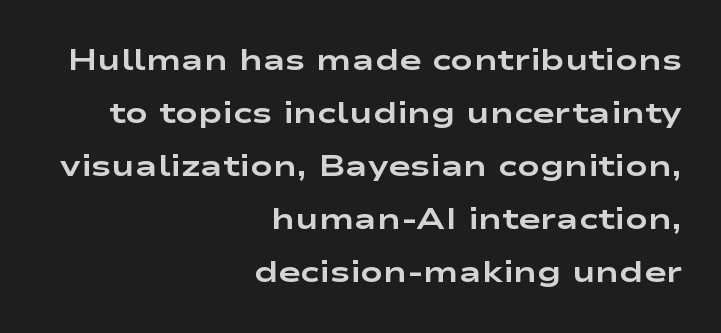
The image shows 30 px bold, wide sans-serif type, upright; set right-aligned, line spacing 1.77x, normal letter spacing, not underlined; low stroke contrast and a medium x-height.
